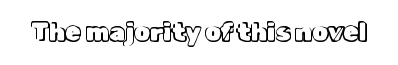
{"italic": "no", "underline": "no", "letter_spacing": "normal", "letter_spacing_em": 0.0, "glyph_px": 25}
